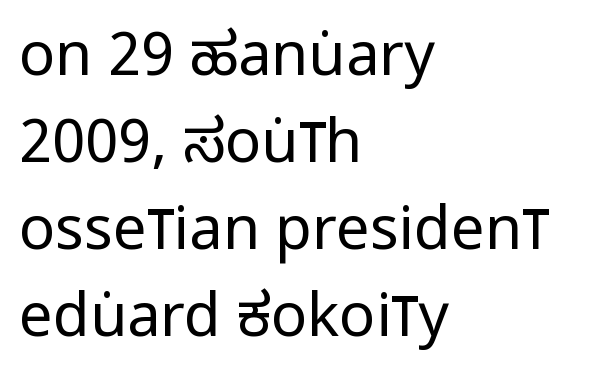
This is the regular roman posture of the typeface. I'd call this a sans setting — the letters go barefoot. Decoration check: the copy has no underline. On a weight scale, this lands at 450 or below. The passage is arranged the way most books set body copy — flush left.
